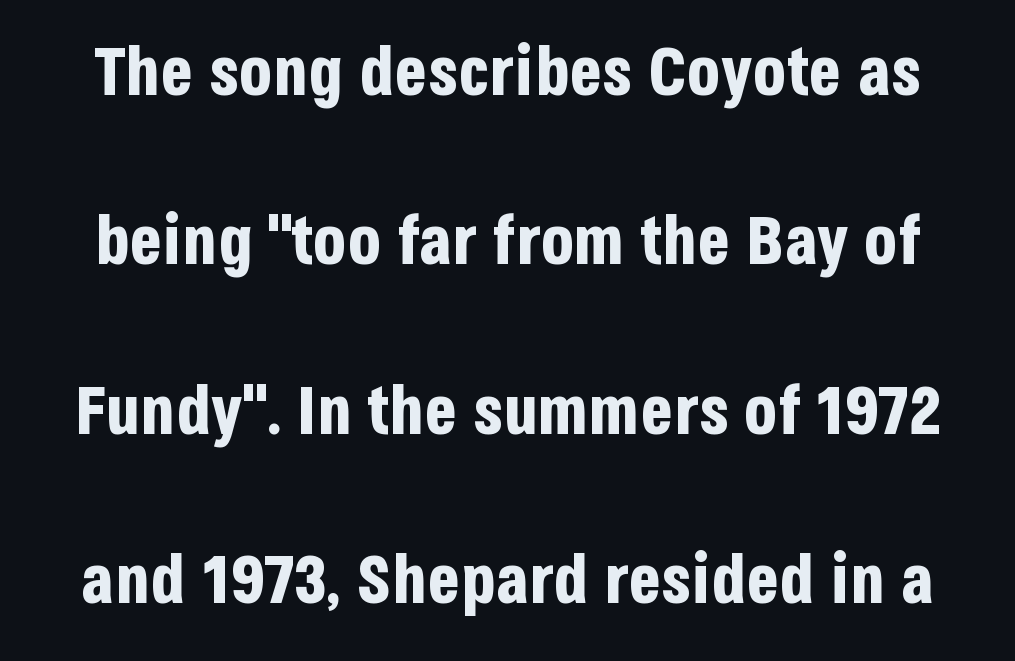
{"serif": "no", "italic": "no", "bold": "yes", "weight": "bold", "width": "condensed", "stroke_contrast": "low", "x_height": "large", "monospaced": "no", "underline": "no", "line_spacing": "loose", "line_spacing_ratio": 2.49, "letter_spacing": "normal", "letter_spacing_em": 0.0, "glyph_px": 68}
